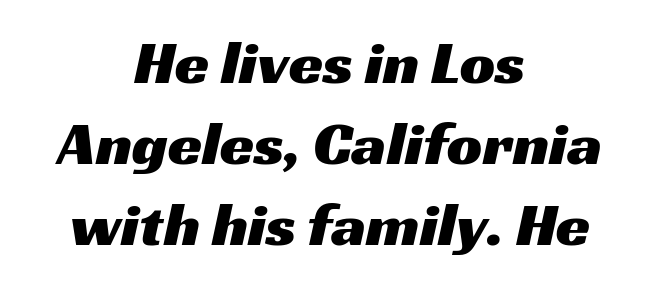
Q: Is the typeface a serif or a sans-serif typeface? A: Sans-serif.
Q: Is the text underlined? A: No.
Q: How is the paragraph aligned? A: Centered.
Q: Is the spacing between letters normal or unusually wide? A: Normal.
Q: Is the spacing between lines tight, normal or loose? A: Normal.
Q: Width (condensed, normal, or wide)? A: Wide.
Q: Stroke contrast? A: Medium.
Q: x-height? A: Medium.
Q: Monospaced? A: No.
